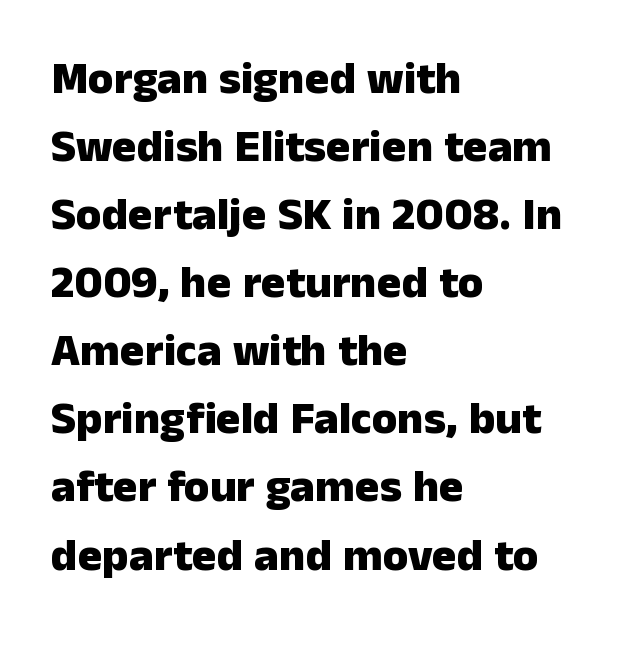
The image shows 46 px heavy sans-serif type, upright; set left-aligned, normal line spacing (1.48x), normal letter spacing, not underlined; low stroke contrast and a medium x-height.
